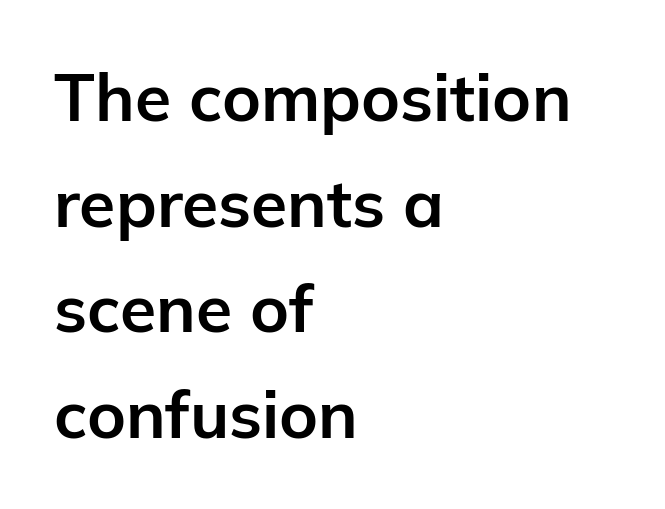
Casual observation: everything's shoved over to the left. Honestly, the letter spacing is just normal — you wouldn't notice it. The letters are bold, with thick, heavy strokes. Italic: no, the glyphs are upright roman. The passage shown is not underscored anywhere. The face used here is a sans, in the tradition of grotesques and geometrics.
